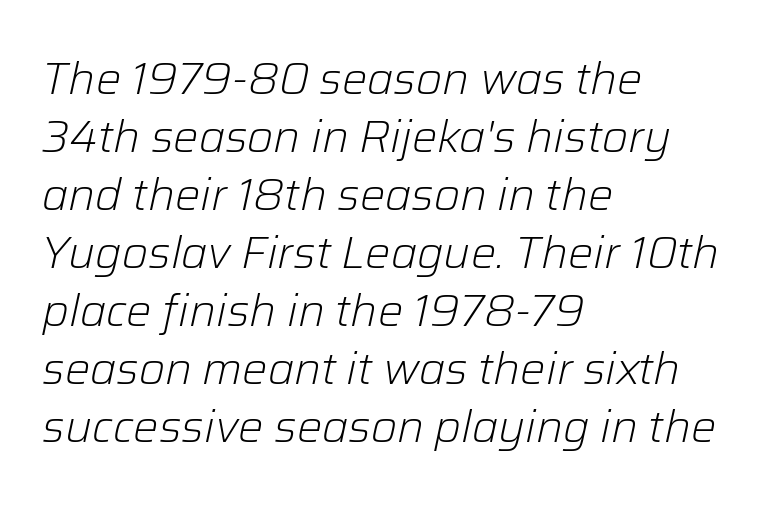
{"italic": "yes", "lean": "right", "slant_degrees": 12, "bold": "no", "weight": "light", "width": "normal", "stroke_contrast": "low", "x_height": "medium", "monospaced": "no", "underline": "no", "align": "left", "line_spacing": "normal", "line_spacing_ratio": 1.29, "letter_spacing": "normal", "letter_spacing_em": 0.0, "glyph_px": 45}
